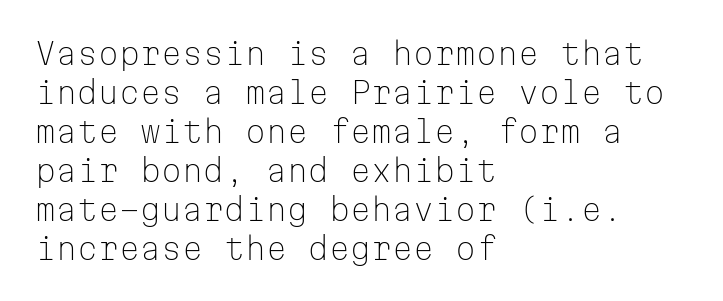
Q: Is the text bold? A: No.
Q: Is the text italic (slanted)? A: No, it is upright.
Q: Is the typeface a serif or a sans-serif typeface? A: Sans-serif.
Q: Is the text underlined? A: No.
Q: How is the paragraph aligned? A: Left-aligned.
Q: Is the spacing between letters normal or unusually wide? A: Normal.
Q: Is the spacing between lines tight, normal or loose? A: Normal.
Q: Width (condensed, normal, or wide)? A: Normal.
Q: Stroke contrast? A: Low.
Q: x-height? A: Medium.
Q: Monospaced? A: Yes.
